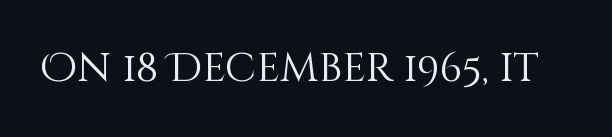
Ink coverage per letter is moderate at most. Descender tails drop into unmarked territory. The rendering uses natural spacing where letterforms have individual widths. The typography opts for an upright posture over an oblique one.
